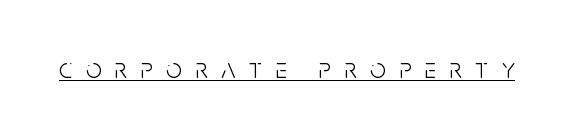
{"serif": "no", "italic": "no", "bold": "no", "weight": "light", "width": "condensed", "stroke_contrast": "low", "x_height": "large", "monospaced": "no", "underline": "yes", "letter_spacing": "wide", "letter_spacing_em": 0.48, "glyph_px": 28}
